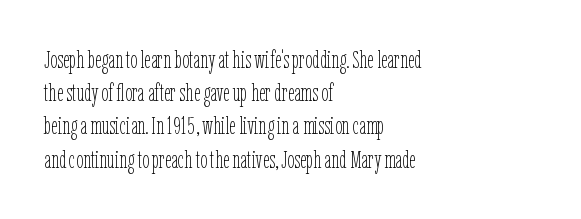
These lines sit exactly where default settings would place them. Decoration check: the copy has no underline. The typeface has the unassuming heft of standard copy or less. Horizontal alignment here is leftward, the default for most running prose.
